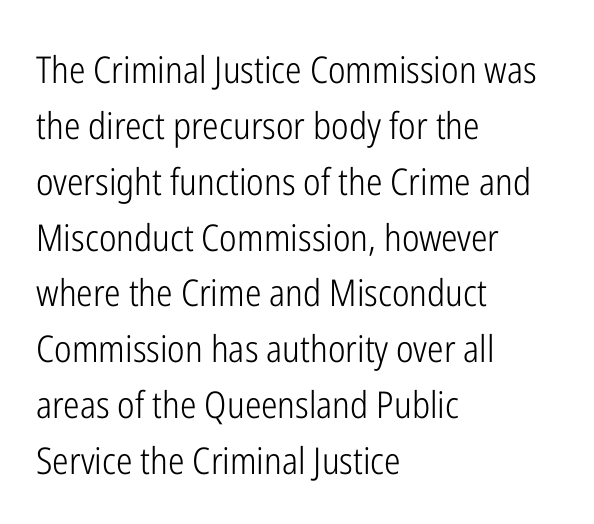
{"serif": "no", "italic": "no", "bold": "no", "weight": "light", "width": "condensed", "stroke_contrast": "low", "x_height": "medium", "monospaced": "no", "underline": "no", "align": "left", "line_spacing": "normal", "line_spacing_ratio": 1.51, "letter_spacing": "normal", "letter_spacing_em": 0.0, "glyph_px": 37}
